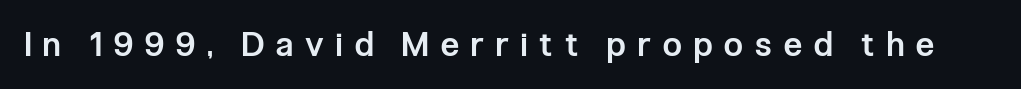
The image shows 33 px semibold, condensed sans-serif type, upright; set unusually wide letter spacing (+0.37 em), not underlined; low stroke contrast and a medium x-height.
